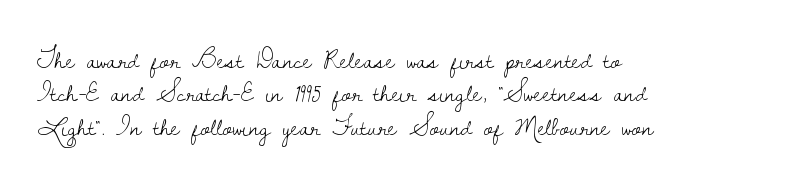
No letter is thick-stroked: the sample isn't bold. This rendering leaves character spacing at its baseline value. A bare baseline throughout the passage. Line beginnings align vertically; line endings do not.
